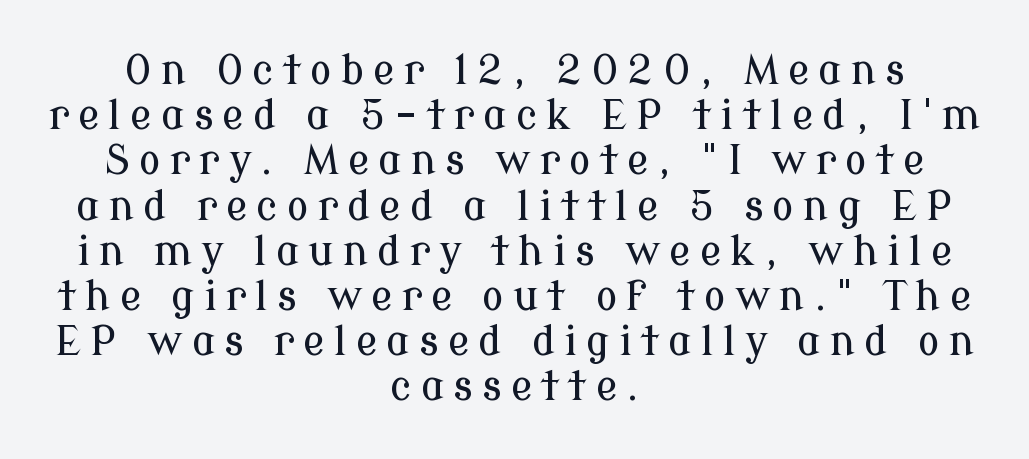
Q: Is the text italic (slanted)? A: No, it is upright.
Q: Is the typeface a serif or a sans-serif typeface? A: Serif.
Q: Is the text underlined? A: No.
Q: How is the paragraph aligned? A: Centered.
Q: Is the spacing between letters normal or unusually wide? A: Unusually wide.
Q: Is the spacing between lines tight, normal or loose? A: Tight.
Q: Width (condensed, normal, or wide)? A: Normal.
Q: Stroke contrast? A: Low.
Q: x-height? A: Medium.
Q: Monospaced? A: No.
